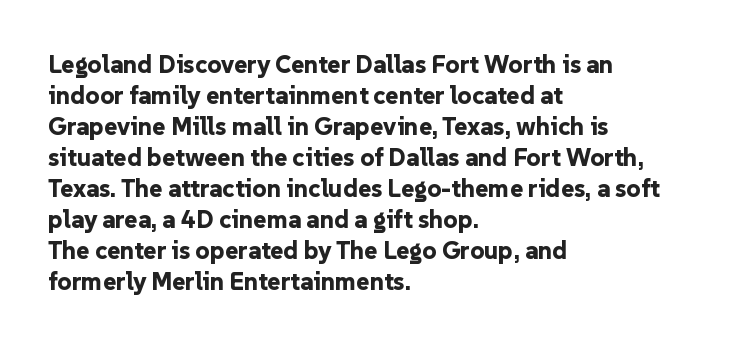
{"italic": "no", "bold": "yes", "underline": "no", "align": "left", "line_spacing_ratio": 1.24, "letter_spacing": "normal", "letter_spacing_em": 0.0, "glyph_px": 25}
